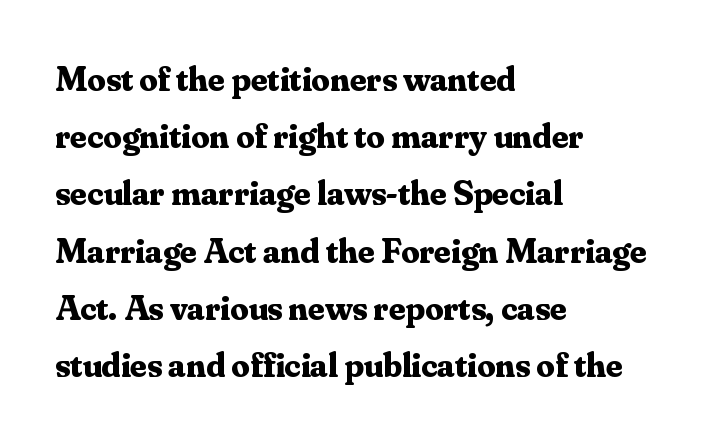
Q: Is the text bold? A: Yes.
Q: Is the text italic (slanted)? A: No, it is upright.
Q: Is the typeface a serif or a sans-serif typeface? A: Serif.
Q: Is the text underlined? A: No.
Q: How is the paragraph aligned? A: Left-aligned.
Q: Is the spacing between letters normal or unusually wide? A: Normal.
Q: Is the spacing between lines tight, normal or loose? A: Normal.
Q: Width (condensed, normal, or wide)? A: Normal.
Q: Stroke contrast? A: Medium.
Q: x-height? A: Small.
Q: Monospaced? A: No.
